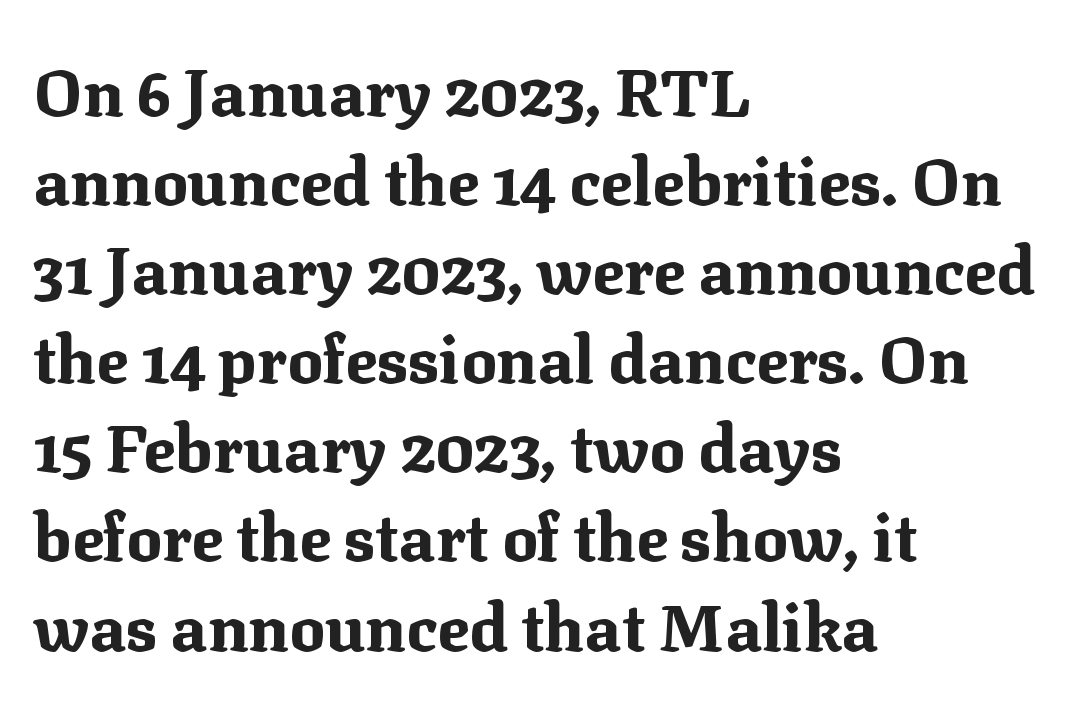
The image shows 66 px bold serif type, upright; set left-aligned, normal line spacing (1.35x), normal letter spacing, not underlined; medium stroke contrast and a medium x-height.
